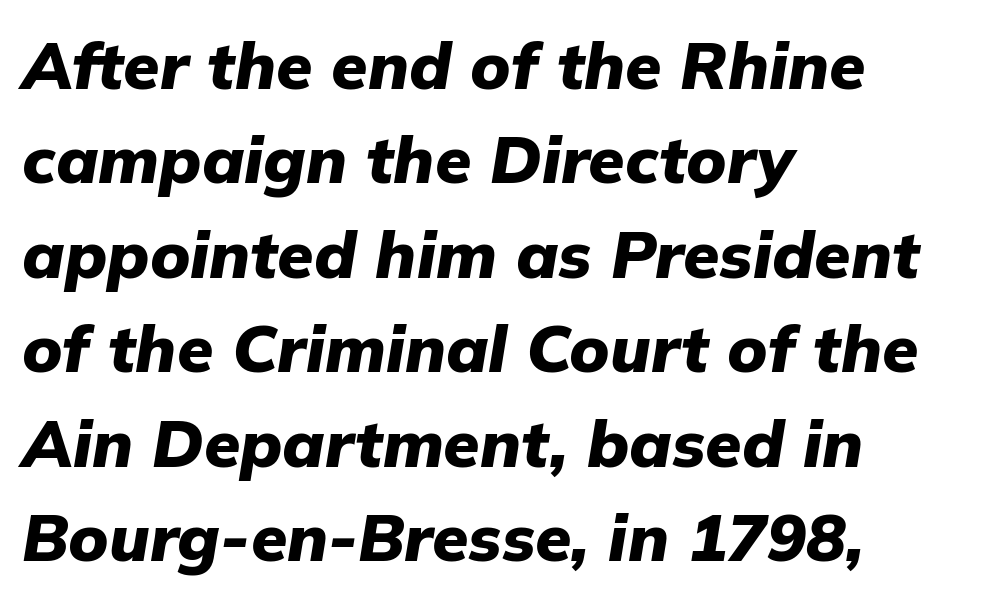
Tracking here is standard; glyphs follow each other at the usual distance. Successive baselines arrive at the customary interval. Every character sits at an angle, as italics do. The strokes are fattened all the way to bold. The passage shown is not underscored anywhere.
